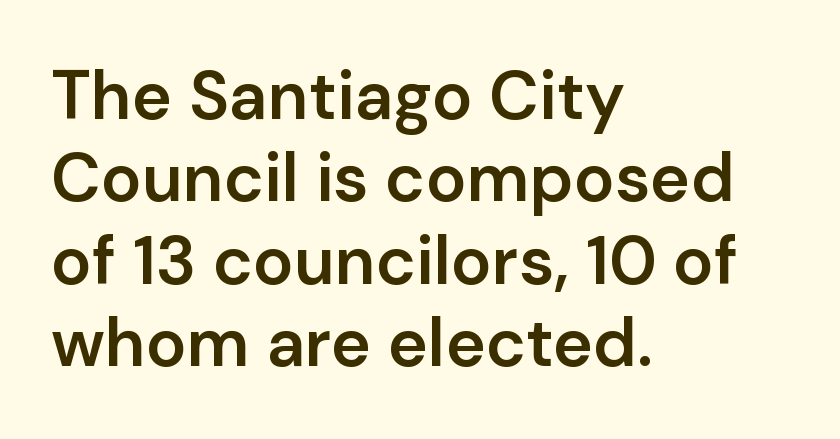
Q: Is the text bold? A: Semi-bold.
Q: Is the text italic (slanted)? A: No, it is upright.
Q: Is the typeface a serif or a sans-serif typeface? A: Sans-serif.
Q: Is the text underlined? A: No.
Q: How is the paragraph aligned? A: Left-aligned.
Q: Is the spacing between letters normal or unusually wide? A: Normal.
Q: Width (condensed, normal, or wide)? A: Normal.
Q: Stroke contrast? A: Low.
Q: x-height? A: Medium.
Q: Monospaced? A: No.
